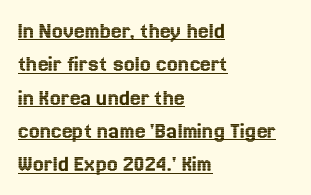
The image shows 24 px text type, upright; set left-aligned, normal line spacing (1.39x), normal letter spacing, underlined.
